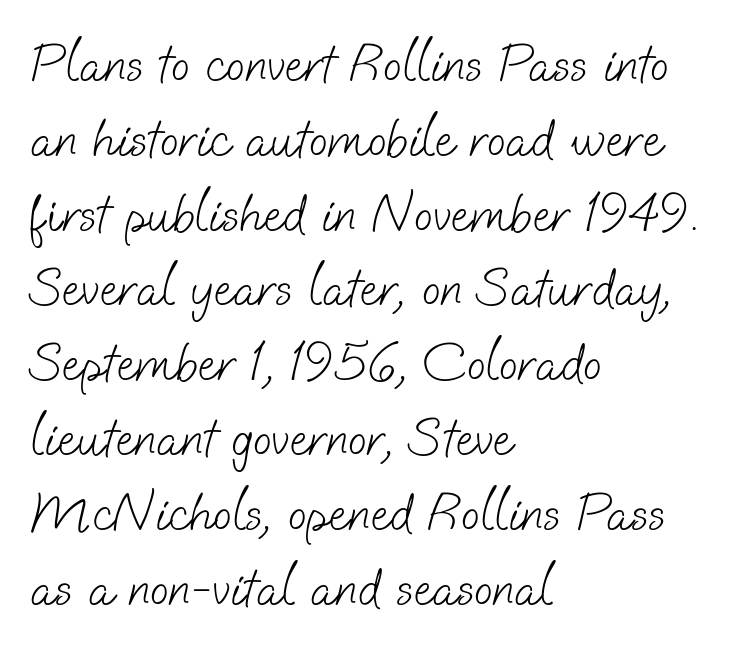
The image shows 55 px light sans-serif type; set left-aligned, normal line spacing (1.36x), normal letter spacing, not underlined; low stroke contrast and a small x-height.
